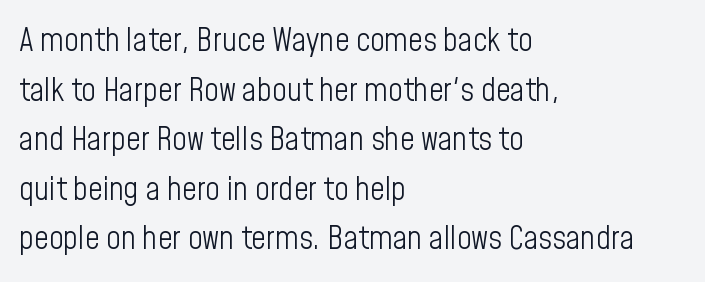
{"serif": "no", "italic": "no", "bold": "no", "weight": "light", "width": "condensed", "stroke_contrast": "low", "x_height": "medium", "monospaced": "no", "underline": "no", "align": "left", "line_spacing": "normal", "line_spacing_ratio": 1.55, "letter_spacing": "normal", "letter_spacing_em": 0.0, "glyph_px": 32}
